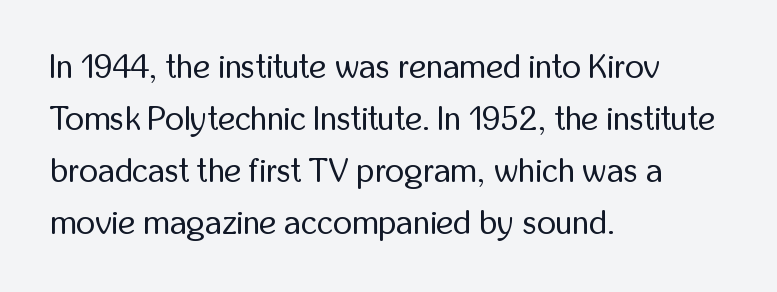
Q: Is the text bold? A: No.
Q: Is the text italic (slanted)? A: No, it is upright.
Q: Is the typeface a serif or a sans-serif typeface? A: Sans-serif.
Q: Is the text underlined? A: No.
Q: How is the paragraph aligned? A: Left-aligned.
Q: Is the spacing between letters normal or unusually wide? A: Normal.
Q: Is the spacing between lines tight, normal or loose? A: Normal.
Q: Width (condensed, normal, or wide)? A: Condensed.
Q: Stroke contrast? A: Low.
Q: x-height? A: Medium.
Q: Monospaced? A: No.
